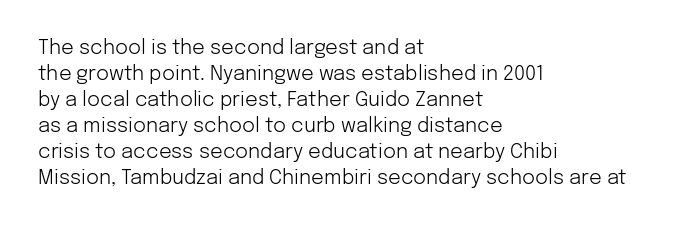
Q: Is the text bold? A: No.
Q: Is the text italic (slanted)? A: No, it is upright.
Q: Is the text underlined? A: No.
Q: How is the paragraph aligned? A: Left-aligned.
Q: Is the spacing between letters normal or unusually wide? A: Normal.
Q: Is the spacing between lines tight, normal or loose? A: Normal.
